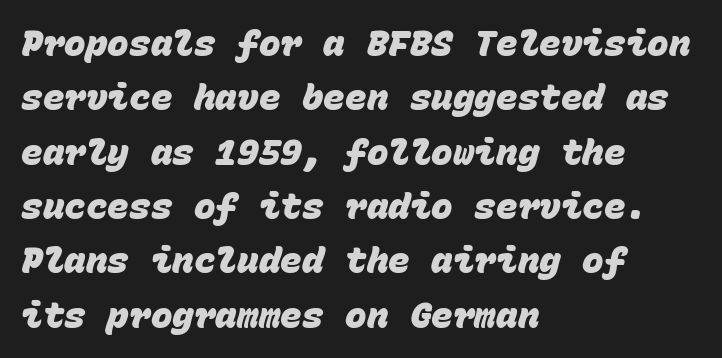
The image shows 36 px heavy sans-serif type, monospaced; set left-aligned, normal line spacing (1.51x), normal letter spacing, not underlined; low stroke contrast and a large x-height.
